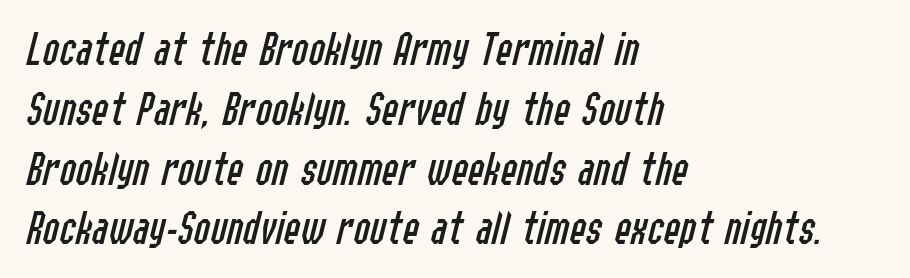
Each letter keeps its own natural width here, so spacing adapts to shape. The letters are slanted; this is an italic face. Honestly, the letter spacing is just normal — you wouldn't notice it. The font is comparable to plain body text, perhaps lighter. The area under the type is left untouched. Does the copy run flush right? No — it runs flush left.
